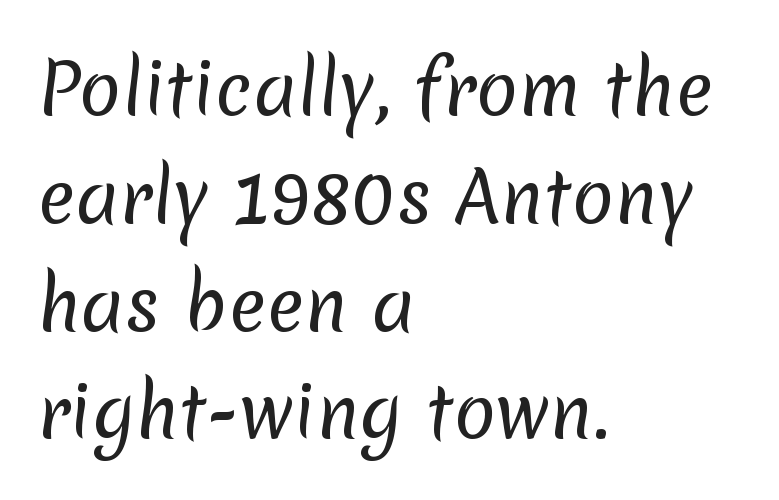
The image shows 70 px regular-weight sans-serif type; set left-aligned, normal line spacing (1.54x), normal letter spacing, not underlined; low stroke contrast and a medium x-height.
